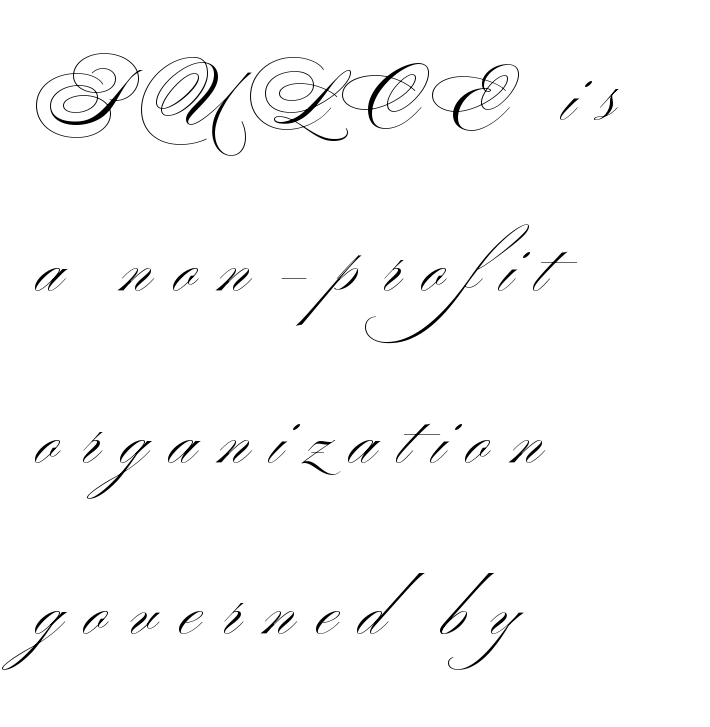
{"serif": "no", "bold": "no", "weight": "light", "width": "wide", "stroke_contrast": "medium", "x_height": "small", "monospaced": "no", "underline": "no", "align": "left", "line_spacing": "loose", "line_spacing_ratio": 2.45, "letter_spacing": "wide", "letter_spacing_em": 0.32, "glyph_px": 70}
